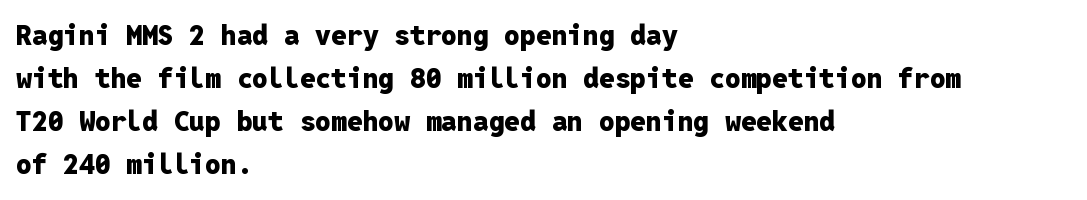
The image shows 28 px heavy sans-serif type, upright, monospaced; set left-aligned, normal line spacing (1.54x), normal letter spacing, not underlined; low stroke contrast and a medium x-height.
